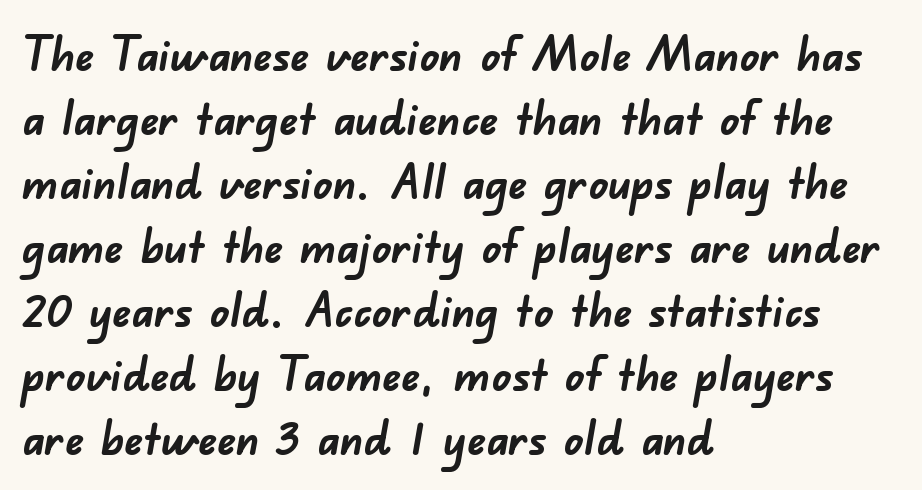
{"serif": "no", "bold": "yes", "weight": "semibold", "width": "normal", "stroke_contrast": "low", "x_height": "small", "monospaced": "no", "underline": "no", "align": "left", "line_spacing": "normal", "line_spacing_ratio": 1.36, "letter_spacing": "normal", "letter_spacing_em": 0.0, "glyph_px": 47}
